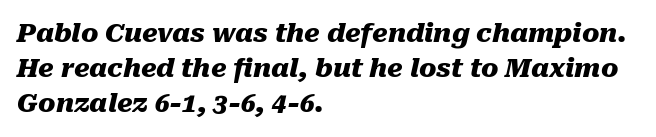
The image shows 26 px bold type, italic (leaning right); set left-aligned, normal line spacing (1.35x), normal letter spacing, not underlined.
